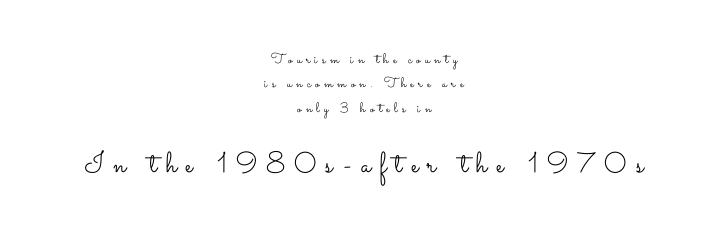
The image shows 29 px light, wide type; set centered, line spacing 1.74x, unusually wide letter spacing (+0.31 em), not underlined; the second (bottom) block is 2.07x larger; low stroke contrast and a small x-height.
